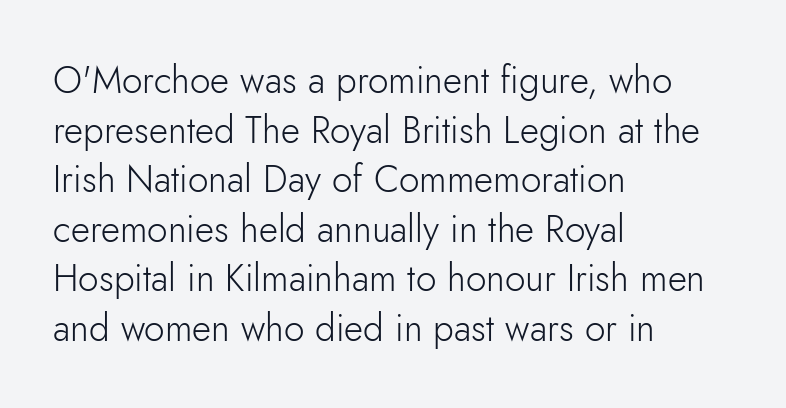
Q: Is the text bold? A: No.
Q: Is the text italic (slanted)? A: No, it is upright.
Q: Is the typeface a serif or a sans-serif typeface? A: Sans-serif.
Q: Is the text underlined? A: No.
Q: How is the paragraph aligned? A: Left-aligned.
Q: Is the spacing between letters normal or unusually wide? A: Normal.
Q: Is the spacing between lines tight, normal or loose? A: Normal.
Q: Width (condensed, normal, or wide)? A: Normal.
Q: Stroke contrast? A: Low.
Q: x-height? A: Small.
Q: Monospaced? A: No.
